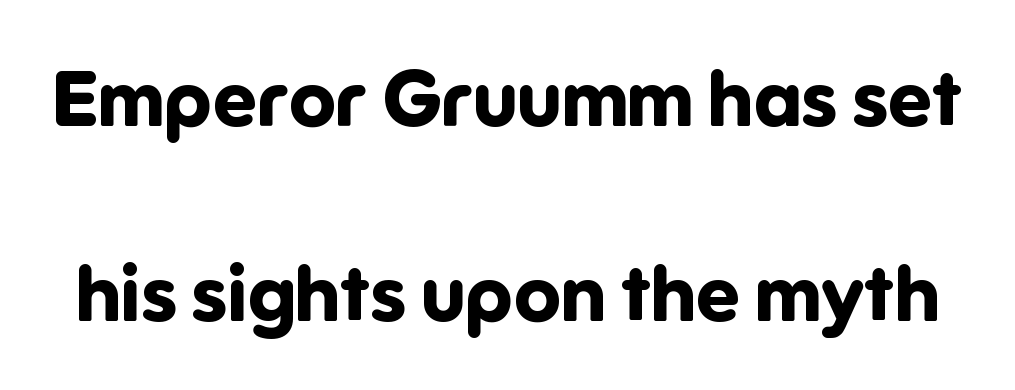
{"serif": "no", "italic": "no", "bold": "yes", "weight": "bold", "width": "normal", "stroke_contrast": "low", "x_height": "medium", "monospaced": "no", "underline": "no", "line_spacing": "loose", "line_spacing_ratio": 2.5, "letter_spacing": "normal", "letter_spacing_em": 0.0, "glyph_px": 78}
